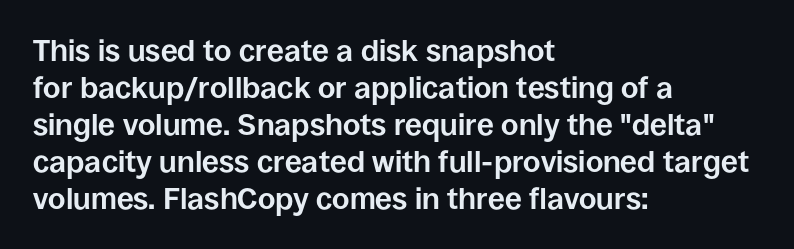
{"serif": "no", "italic": "no", "bold": "yes", "weight": "bold", "width": "normal", "stroke_contrast": "low", "x_height": "large", "monospaced": "no", "underline": "no", "align": "left", "line_spacing_ratio": 1.23, "letter_spacing": "normal", "letter_spacing_em": 0.0, "glyph_px": 30}
